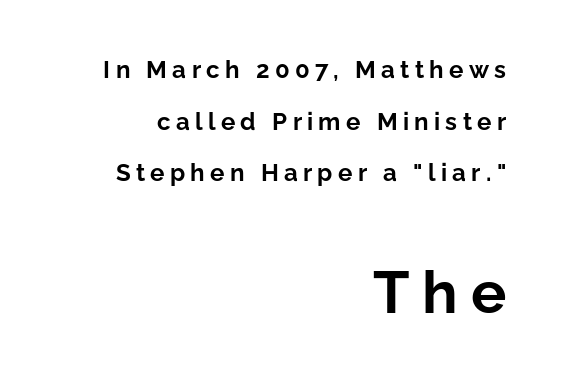
Layout note: lines flush right. A typesetter would mark this as roman, not italic. Whoever set this made the second block the dominant, larger element. Short note: letters widely spaced. Descenders are the only things crossing below the line.
